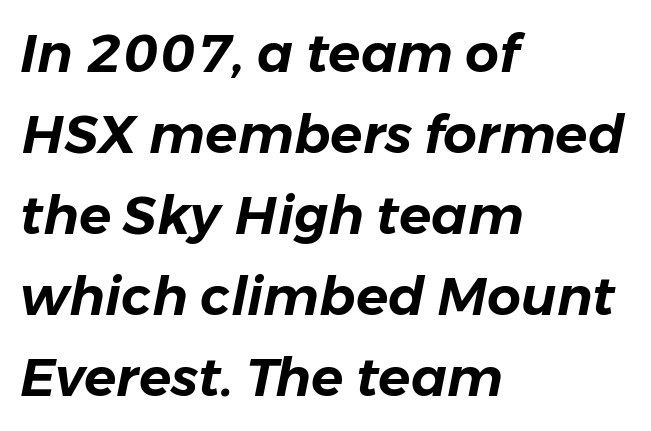
The setting favours the left margin, as ordinary paragraphs usually do. One glance says typical: line gaps are just what's usual. The axis of the letterforms is tilted away from vertical. The letters advance in unequal steps, a hallmark of proportional type.
